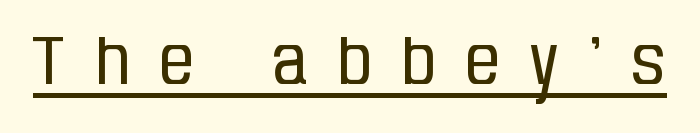
The image shows 67 px regular-weight, condensed sans-serif type, upright; set unusually wide letter spacing (+0.45 em), underlined; low stroke contrast and a large x-height.
